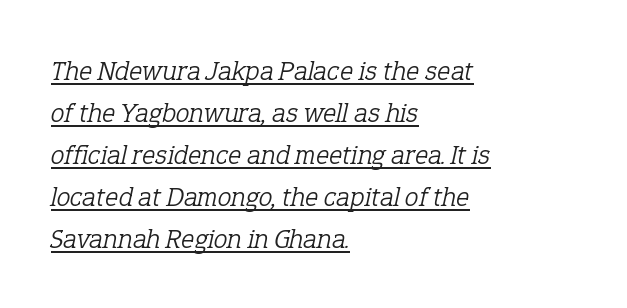
{"serif": "yes", "italic": "yes", "lean": "right", "slant_degrees": 12, "bold": "no", "weight": "light", "width": "normal", "stroke_contrast": "low", "x_height": "medium", "monospaced": "no", "underline": "yes", "align": "left", "line_spacing": "normal", "line_spacing_ratio": 1.5, "letter_spacing": "normal", "letter_spacing_em": 0.0, "glyph_px": 28}
